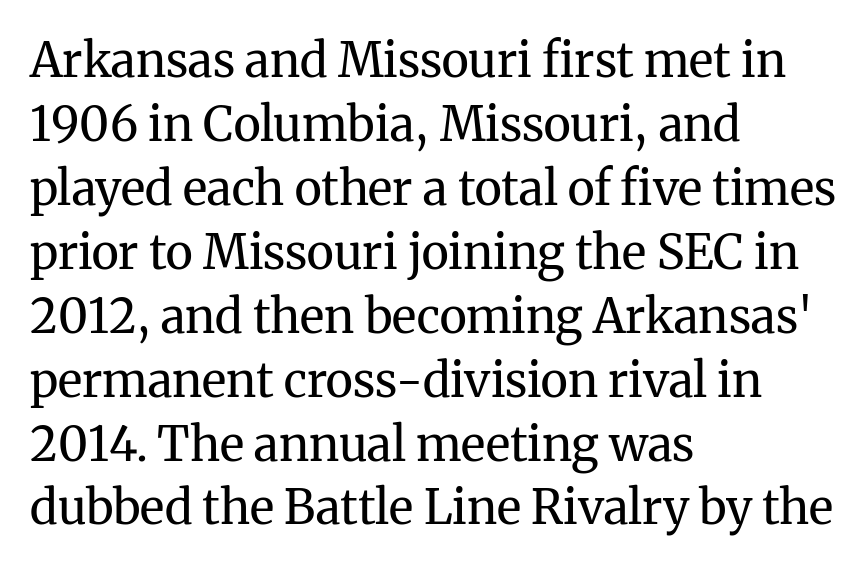
Compared with typical body copy, the letter spacing here is the same. You could not count columns in this text — the font is proportionally spaced. Baseline-to-baseline distance is the conventional proportion of letter height. Unbolded letterforms with no extra heft. Leftover space on each line is placed entirely after the last word.
